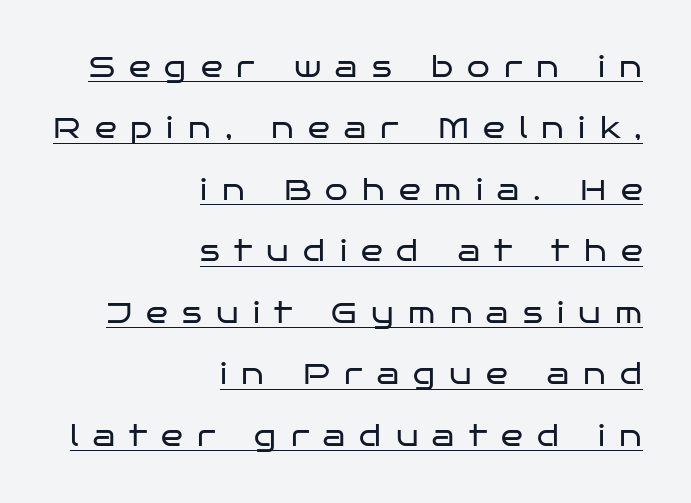
Q: Is the text bold? A: No.
Q: Is the text italic (slanted)? A: No, it is upright.
Q: Is the typeface a serif or a sans-serif typeface? A: Sans-serif.
Q: Is the text underlined? A: Yes.
Q: How is the paragraph aligned? A: Right-aligned.
Q: Is the spacing between letters normal or unusually wide? A: Unusually wide.
Q: Is the spacing between lines tight, normal or loose? A: Loose.
Q: Width (condensed, normal, or wide)? A: Wide.
Q: Stroke contrast? A: Low.
Q: x-height? A: Large.
Q: Monospaced? A: No.
